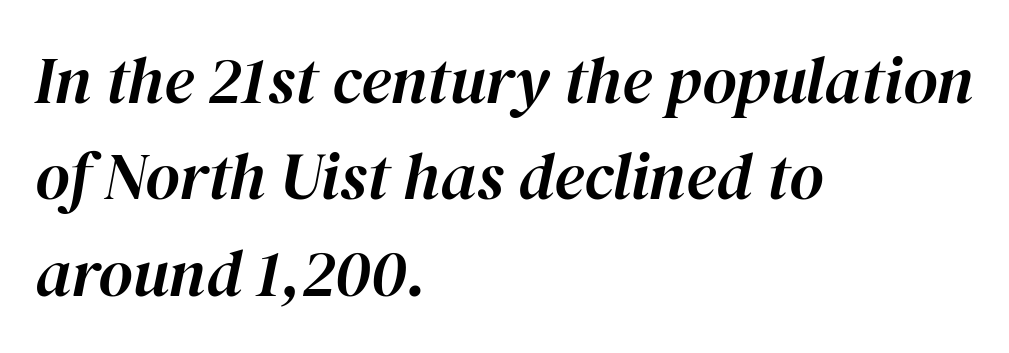
The text carries the slant typical of an italic or oblique font. The rendering uses natural spacing where letterforms have individual widths. The paragraph shown leans on its left margin. The foot of each line stays bare and open.
